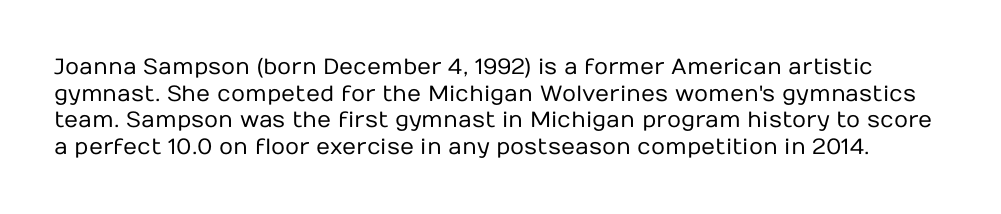
Every character sits straight up, as roman type does. Just letters on the line, the space beneath them empty. Stem width sits at or under what a default text font uses. Does extra space separate the letters? No, they use regular spacing.
